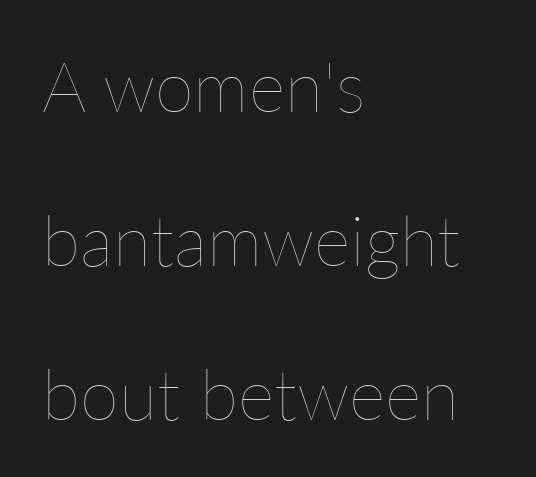
Q: Is the text bold? A: No.
Q: Is the text italic (slanted)? A: No, it is upright.
Q: Is the text underlined? A: No.
Q: How is the paragraph aligned? A: Left-aligned.
Q: Is the spacing between letters normal or unusually wide? A: Normal.
Q: Is the spacing between lines tight, normal or loose? A: Loose.
Q: Width (condensed, normal, or wide)? A: Normal.
Q: Stroke contrast? A: Low.
Q: x-height? A: Medium.
Q: Monospaced? A: No.
